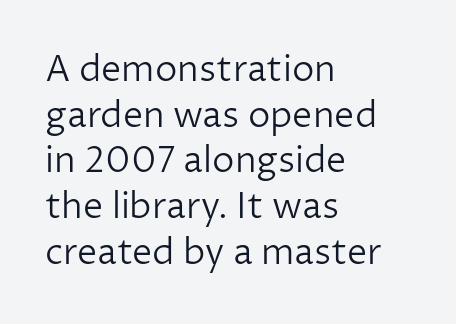
Q: Is the text bold? A: No.
Q: Is the text italic (slanted)? A: No, it is upright.
Q: Is the typeface a serif or a sans-serif typeface? A: Sans-serif.
Q: Is the text underlined? A: No.
Q: How is the paragraph aligned? A: Left-aligned.
Q: Is the spacing between letters normal or unusually wide? A: Normal.
Q: Is the spacing between lines tight, normal or loose? A: Normal.
Q: Width (condensed, normal, or wide)? A: Normal.
Q: Stroke contrast? A: Low.
Q: x-height? A: Medium.
Q: Monospaced? A: No.
